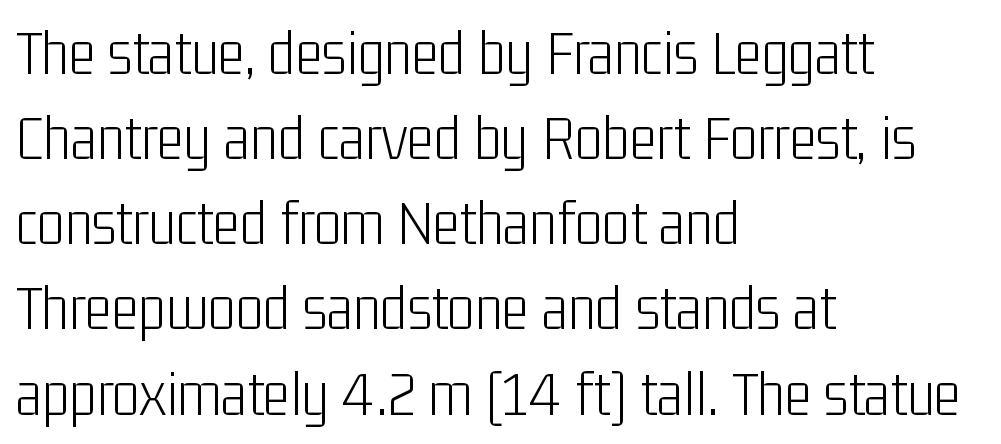
Serif or sans? Sans — the stroke terminals are bare. Is the type heavy? It reads as light-to-regular instead. Does extra space separate the letters? No, they use regular spacing. Has an underline been added? It has not.
